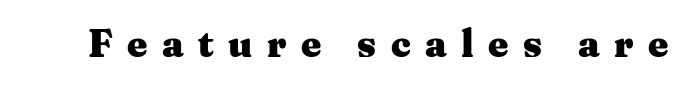
Q: Is the text bold? A: Yes.
Q: Is the text italic (slanted)? A: No, it is upright.
Q: Is the typeface a serif or a sans-serif typeface? A: Serif.
Q: Is the text underlined? A: No.
Q: Is the spacing between letters normal or unusually wide? A: Unusually wide.
Q: Width (condensed, normal, or wide)? A: Wide.
Q: Stroke contrast? A: Medium.
Q: x-height? A: Medium.
Q: Monospaced? A: No.
